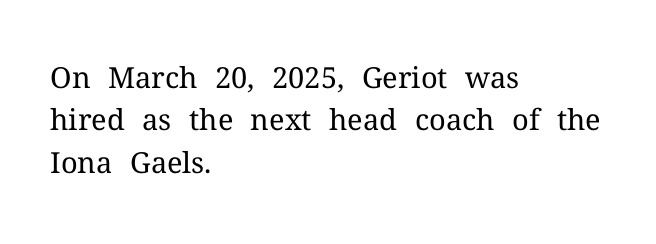
Q: Is the text bold? A: No.
Q: Is the text italic (slanted)? A: No, it is upright.
Q: Is the typeface a serif or a sans-serif typeface? A: Serif.
Q: Is the text underlined? A: No.
Q: How is the paragraph aligned? A: Left-aligned.
Q: Is the spacing between letters normal or unusually wide? A: Normal.
Q: Is the spacing between lines tight, normal or loose? A: Normal.
Q: Width (condensed, normal, or wide)? A: Normal.
Q: Stroke contrast? A: Medium.
Q: x-height? A: Medium.
Q: Monospaced? A: No.
